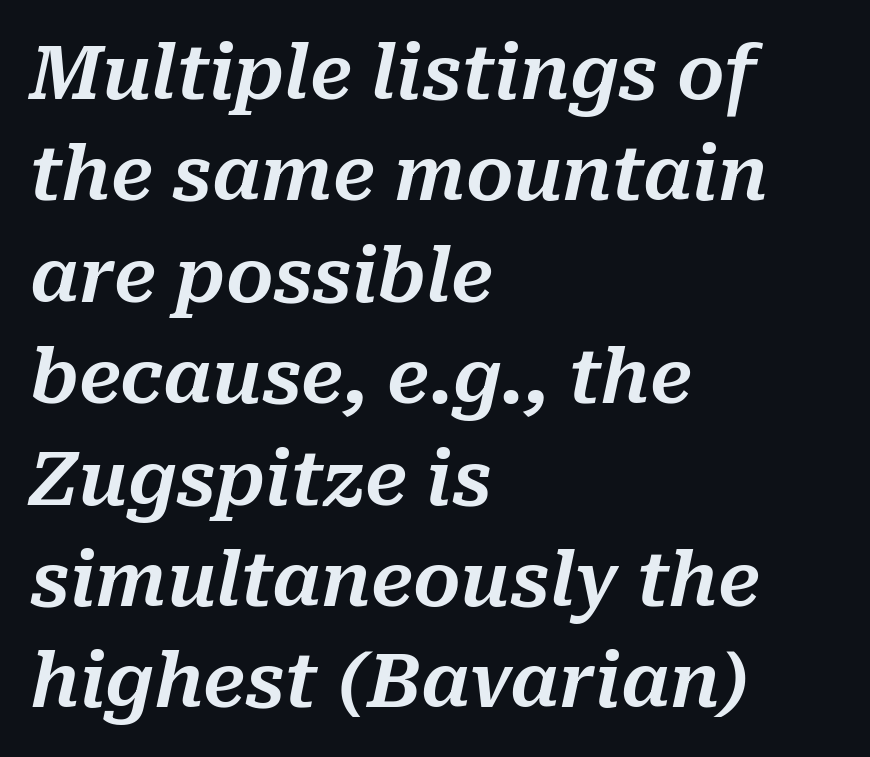
Q: Is the text italic (slanted)? A: Yes, it leans right by about 10 degrees.
Q: Is the text underlined? A: No.
Q: How is the paragraph aligned? A: Left-aligned.
Q: Is the spacing between letters normal or unusually wide? A: Normal.
Q: Is the spacing between lines tight, normal or loose? A: Normal.
Q: Width (condensed, normal, or wide)? A: Normal.
Q: Stroke contrast? A: Medium.
Q: x-height? A: Medium.
Q: Monospaced? A: No.
